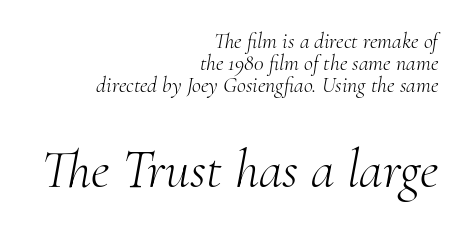
The image shows 54 px light serif type, italic (leaning right); set right-aligned, tight line spacing (1.01x), normal letter spacing, not underlined; the second (bottom) block is 2.45x larger; medium stroke contrast and a small x-height.
